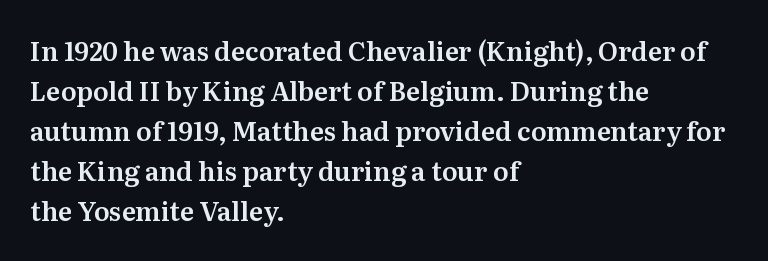
The image shows 26 px text type, upright; set left-aligned, normal line spacing (1.54x), normal letter spacing, not underlined.
